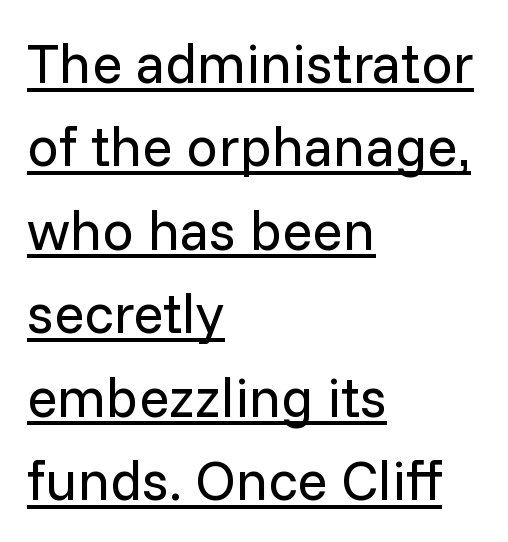
Alignment: flush left. You can see a thin bar hugging the bottom of the glyphs. In terms of letterspacing, this is plain default setting. Each letter's strokes conclude bluntly, with no projecting serifs.
